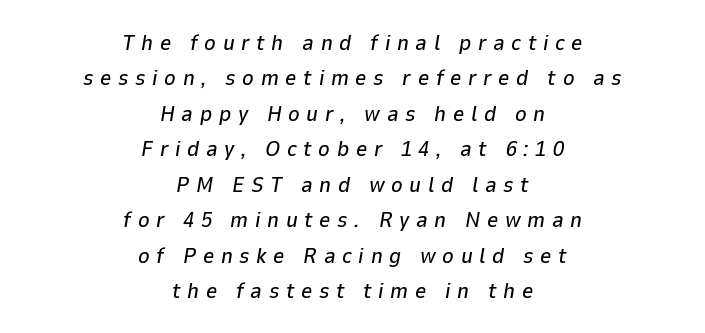
{"italic": "yes", "lean": "right", "slant_degrees": 9, "underline": "no", "align": "center", "line_spacing": "normal", "line_spacing_ratio": 1.61, "letter_spacing": "wide", "letter_spacing_em": 0.3, "glyph_px": 22}
